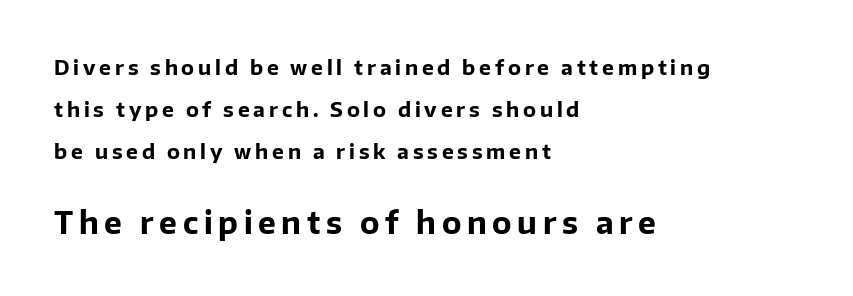
The image shows 30 px bold sans-serif type, upright; set left-aligned, loose line spacing (2.09x), not underlined; the second (bottom) block is 1.5x larger; low stroke contrast and a medium x-height.
